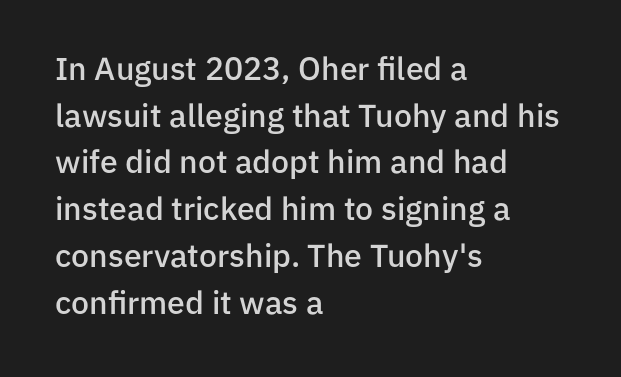
{"serif": "no", "italic": "no", "bold": "semi", "weight": "semibold", "width": "normal", "stroke_contrast": "low", "x_height": "medium", "monospaced": "no", "underline": "no", "align": "left", "line_spacing": "normal", "line_spacing_ratio": 1.46, "letter_spacing": "normal", "letter_spacing_em": 0.0, "glyph_px": 32}
